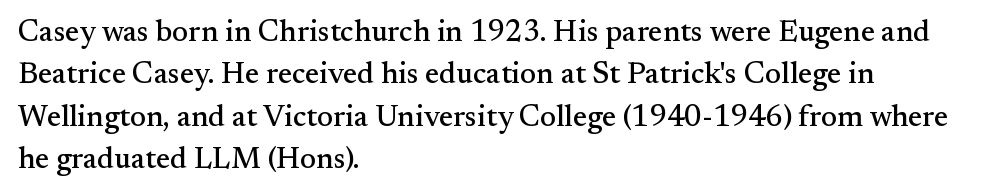
{"serif": "yes", "italic": "no", "width": "normal", "stroke_contrast": "medium", "x_height": "small", "monospaced": "no", "underline": "no", "align": "left", "line_spacing": "normal", "line_spacing_ratio": 1.41, "letter_spacing": "normal", "letter_spacing_em": 0.0, "glyph_px": 30}
